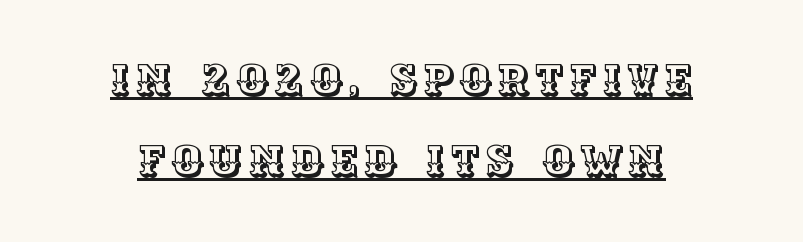
The image shows 44 px text type, upright; set centered, line spacing 1.85x, underlined; a large x-height.
